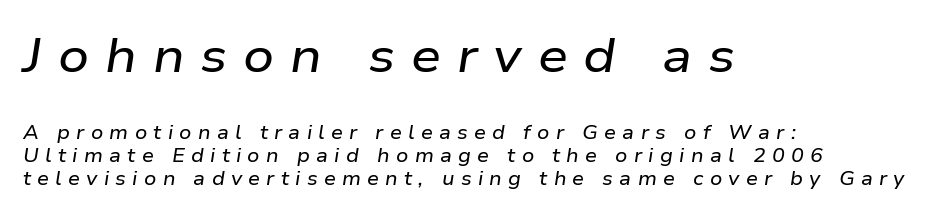
Q: Is the text italic (slanted)? A: Yes, it leans right by about 9 degrees.
Q: Is the text underlined? A: No.
Q: How is the paragraph aligned? A: Left-aligned.
Q: Is the spacing between letters normal or unusually wide? A: Unusually wide.
Q: Which block of text is set in a larger size, the first (top) or the second (bottom)? A: The first (top) one.
Q: Width (condensed, normal, or wide)? A: Wide.
Q: Stroke contrast? A: Low.
Q: x-height? A: Medium.
Q: Monospaced? A: No.
